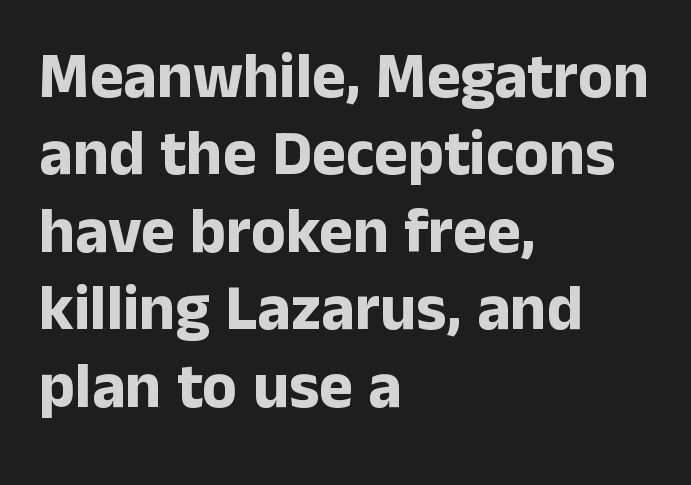
Q: Is the text bold? A: Yes.
Q: Is the text italic (slanted)? A: No, it is upright.
Q: Is the typeface a serif or a sans-serif typeface? A: Sans-serif.
Q: Is the text underlined? A: No.
Q: How is the paragraph aligned? A: Left-aligned.
Q: Is the spacing between letters normal or unusually wide? A: Normal.
Q: Width (condensed, normal, or wide)? A: Normal.
Q: Stroke contrast? A: Low.
Q: x-height? A: Medium.
Q: Monospaced? A: No.
